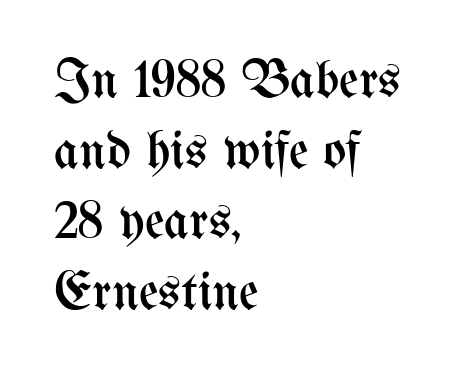
Every character sits straight up, as roman type does. Words appear dense and cohesive because spacing is normal. The strokes carry an ordinary text weight at most. Rule under the text: the space is simply empty.
